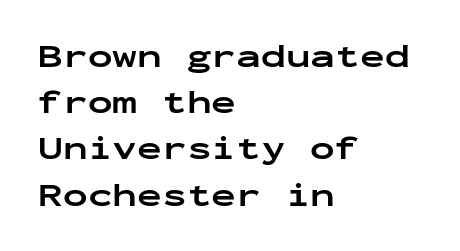
The image shows 33 px bold, wide sans-serif type, upright, monospaced; set left-aligned, normal line spacing (1.4x), normal letter spacing, not underlined; low stroke contrast and a medium x-height.
